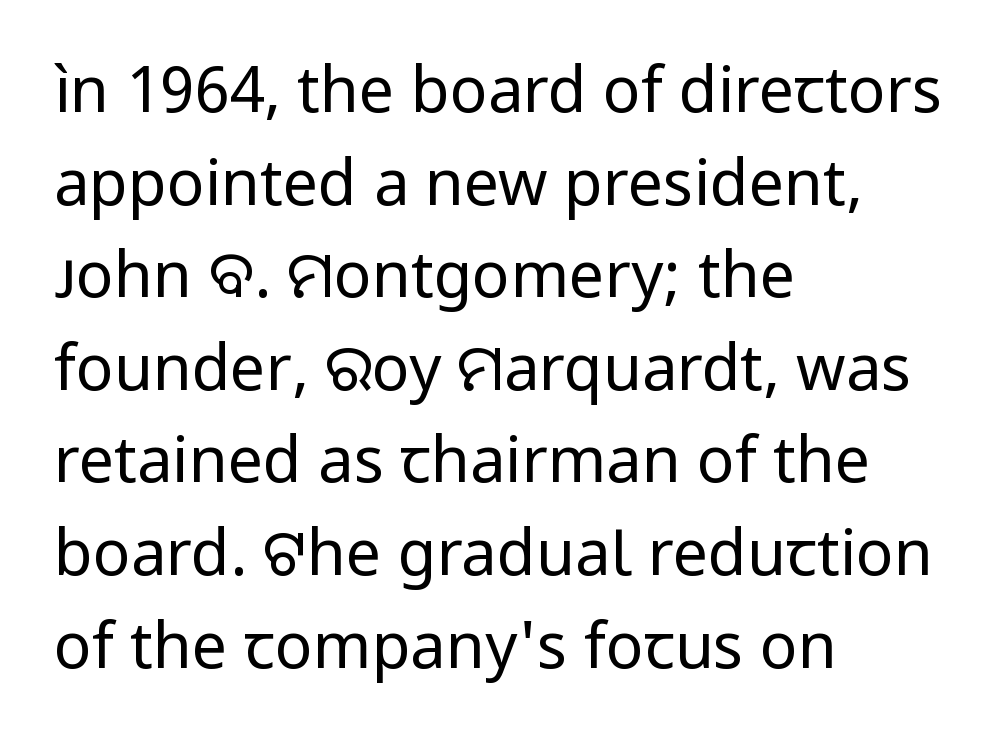
{"serif": "no", "italic": "no", "bold": "no", "weight": "regular", "width": "normal", "stroke_contrast": "low", "x_height": "medium", "monospaced": "no", "underline": "no", "align": "left", "line_spacing": "normal", "line_spacing_ratio": 1.47, "letter_spacing": "normal", "letter_spacing_em": 0.0, "glyph_px": 63}
